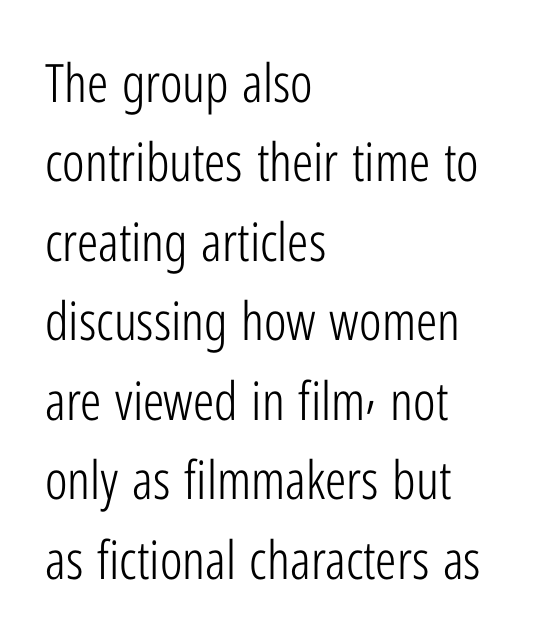
Q: Is the text bold? A: No.
Q: Is the text italic (slanted)? A: No, it is upright.
Q: Is the typeface a serif or a sans-serif typeface? A: Sans-serif.
Q: Is the text underlined? A: No.
Q: How is the paragraph aligned? A: Left-aligned.
Q: Is the spacing between letters normal or unusually wide? A: Normal.
Q: Is the spacing between lines tight, normal or loose? A: Normal.
Q: Width (condensed, normal, or wide)? A: Condensed.
Q: Stroke contrast? A: Low.
Q: x-height? A: Medium.
Q: Monospaced? A: No.
